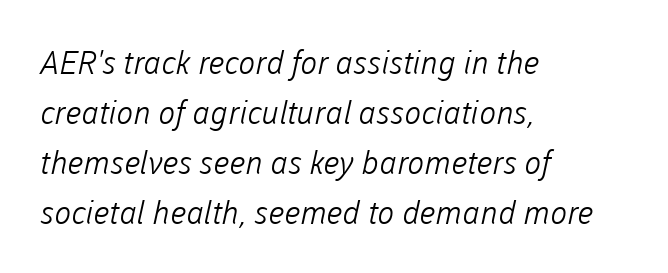
{"serif": "no", "bold": "no", "weight": "light", "width": "normal", "stroke_contrast": "low", "x_height": "medium", "monospaced": "no", "underline": "no", "align": "left", "line_spacing": "normal", "line_spacing_ratio": 1.56, "letter_spacing": "normal", "letter_spacing_em": 0.0, "glyph_px": 32}
